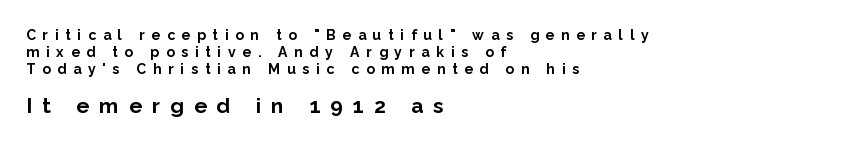
{"italic": "no", "bold": "yes", "underline": "no", "align": "left", "line_spacing_ratio": 1.2, "letter_spacing": "wide", "letter_spacing_em": 0.49, "larger_block": "second", "size_ratio": 1.5, "glyph_px": 21}
